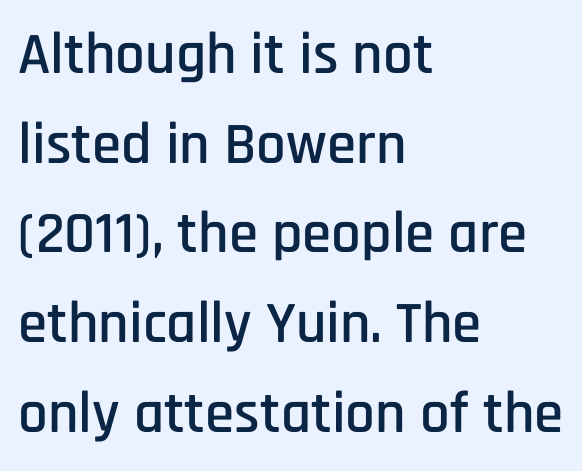
Q: Is the text italic (slanted)? A: No, it is upright.
Q: Is the typeface a serif or a sans-serif typeface? A: Sans-serif.
Q: Is the text underlined? A: No.
Q: How is the paragraph aligned? A: Left-aligned.
Q: Is the spacing between letters normal or unusually wide? A: Normal.
Q: Is the spacing between lines tight, normal or loose? A: Normal.
Q: Width (condensed, normal, or wide)? A: Condensed.
Q: Stroke contrast? A: Low.
Q: x-height? A: Large.
Q: Monospaced? A: No.
